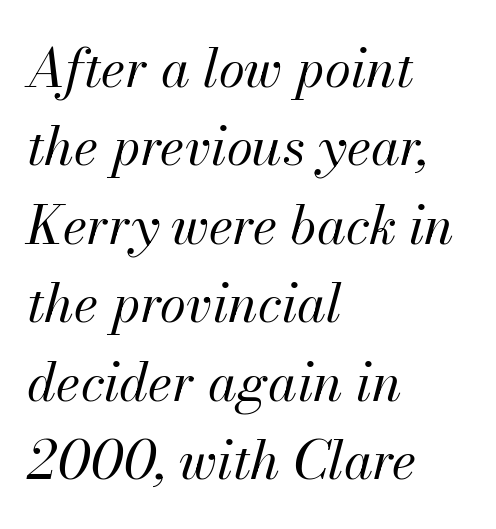
{"italic": "yes", "lean": "right", "slant_degrees": 13, "bold": "no", "weight": "regular", "width": "normal", "stroke_contrast": "medium", "x_height": "small", "monospaced": "no", "underline": "no", "align": "left", "line_spacing": "normal", "line_spacing_ratio": 1.48, "letter_spacing": "normal", "letter_spacing_em": 0.0, "glyph_px": 53}
